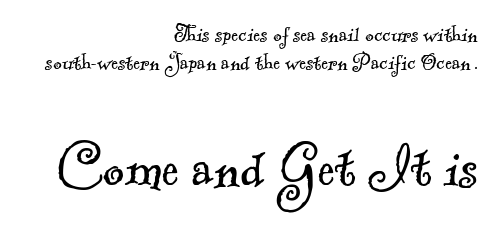
Q: Is the text bold? A: No.
Q: Is the typeface a serif or a sans-serif typeface? A: Serif.
Q: Is the text underlined? A: No.
Q: How is the paragraph aligned? A: Right-aligned.
Q: Is the spacing between letters normal or unusually wide? A: Normal.
Q: Is the spacing between lines tight, normal or loose? A: Tight.
Q: Which block of text is set in a larger size, the first (top) or the second (bottom)? A: The second (bottom) one.
Q: Width (condensed, normal, or wide)? A: Normal.
Q: x-height? A: Small.
Q: Monospaced? A: No.
